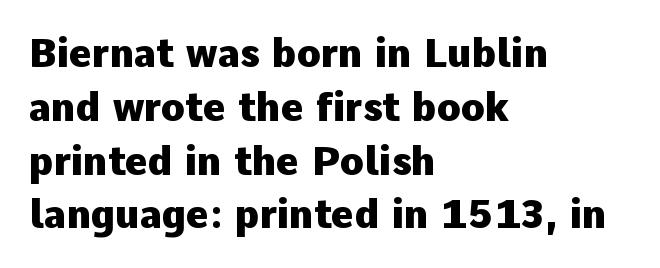
{"serif": "no", "italic": "no", "bold": "yes", "weight": "heavy", "width": "normal", "stroke_contrast": "low", "x_height": "medium", "monospaced": "no", "underline": "no", "align": "left", "line_spacing": "normal", "line_spacing_ratio": 1.38, "letter_spacing": "normal", "letter_spacing_em": 0.0, "glyph_px": 39}
